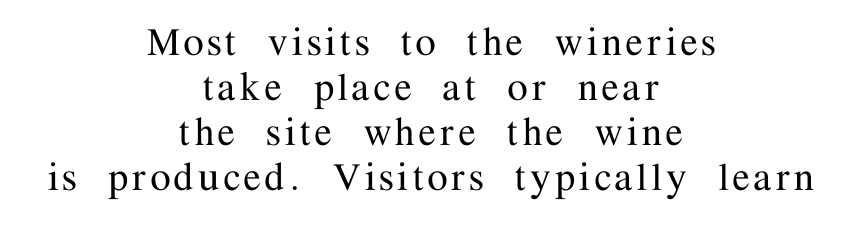
The image shows 46 px serif type, upright; set centered, tight line spacing (0.98x), not underlined; medium stroke contrast and a medium x-height.
